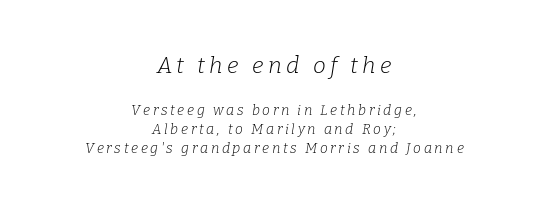
Q: Is the text bold? A: No.
Q: Is the text italic (slanted)? A: Yes, it leans right by about 9 degrees.
Q: Is the text underlined? A: No.
Q: How is the paragraph aligned? A: Centered.
Q: Is the spacing between lines tight, normal or loose? A: Normal.
Q: Which block of text is set in a larger size, the first (top) or the second (bottom)? A: The first (top) one.
